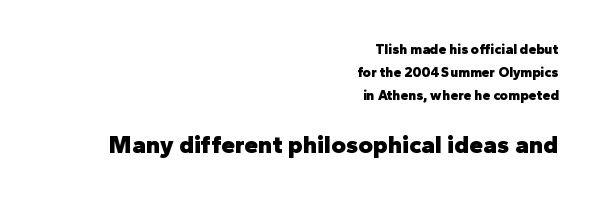
Where is the straight margin? On the right. Thick stems and heavy bowls — unmistakably bold. The space beneath each line is pristine and unruled. Normally led — the rows are evenly, conventionally spaced. The second block has been scaled up relative to the first.
